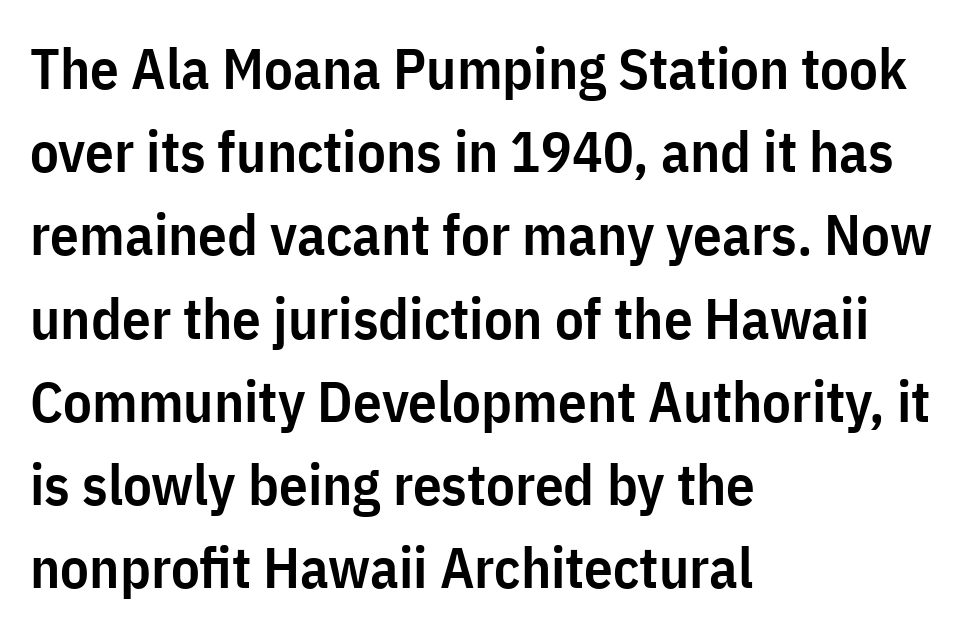
The image shows 57 px semibold, condensed sans-serif type, upright; set left-aligned, normal line spacing (1.46x), normal letter spacing, not underlined; low stroke contrast and a medium x-height.
